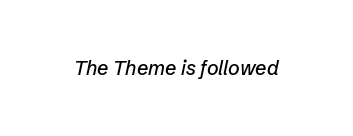
{"italic": "yes", "lean": "right", "slant_degrees": 12, "underline": "no", "letter_spacing": "normal", "letter_spacing_em": 0.0, "glyph_px": 20}
